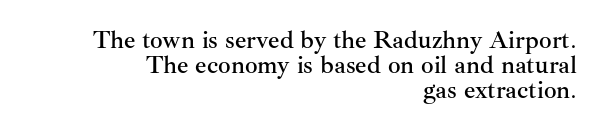
Q: Is the text italic (slanted)? A: No, it is upright.
Q: Is the text underlined? A: No.
Q: How is the paragraph aligned? A: Right-aligned.
Q: Is the spacing between letters normal or unusually wide? A: Normal.
Q: Is the spacing between lines tight, normal or loose? A: Tight.
